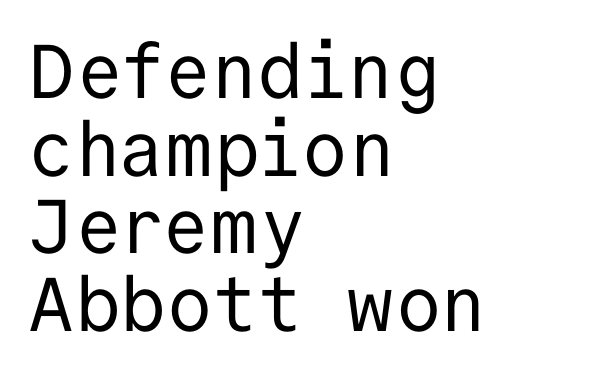
The image shows 76 px regular-weight sans-serif type, upright, monospaced; set left-aligned, tight line spacing (1.02x), normal letter spacing, not underlined; low stroke contrast and a medium x-height.
